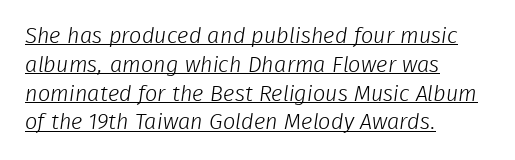
The image shows 22 px text type; set left-aligned, normal line spacing (1.31x), normal letter spacing, underlined.
